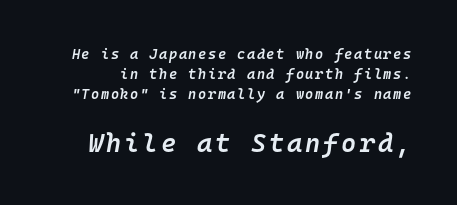
In terms of posture, this sample is oblique. The gap between lines stays unmarked. A typesetter would call this leading conventional body-copy spacing. The passage shown is semibold, sitting just below true bold.
